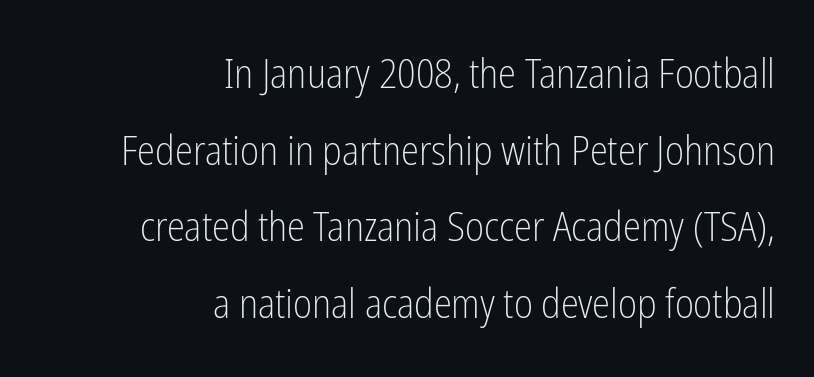
{"serif": "no", "italic": "no", "bold": "no", "weight": "light", "width": "condensed", "stroke_contrast": "low", "x_height": "medium", "monospaced": "no", "underline": "no", "align": "right", "line_spacing_ratio": 1.87, "letter_spacing": "normal", "letter_spacing_em": 0.0, "glyph_px": 41}
